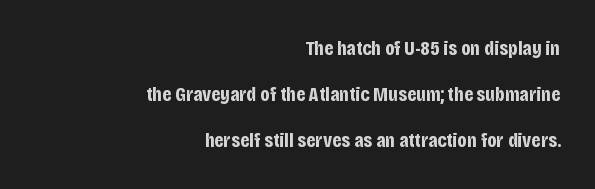
A dark, heavy texture on the line: the type is bold. Line ends are locked; line starts wander. The vertical gap from one line to the next is large. Check the space under the baseline: it is left empty.
